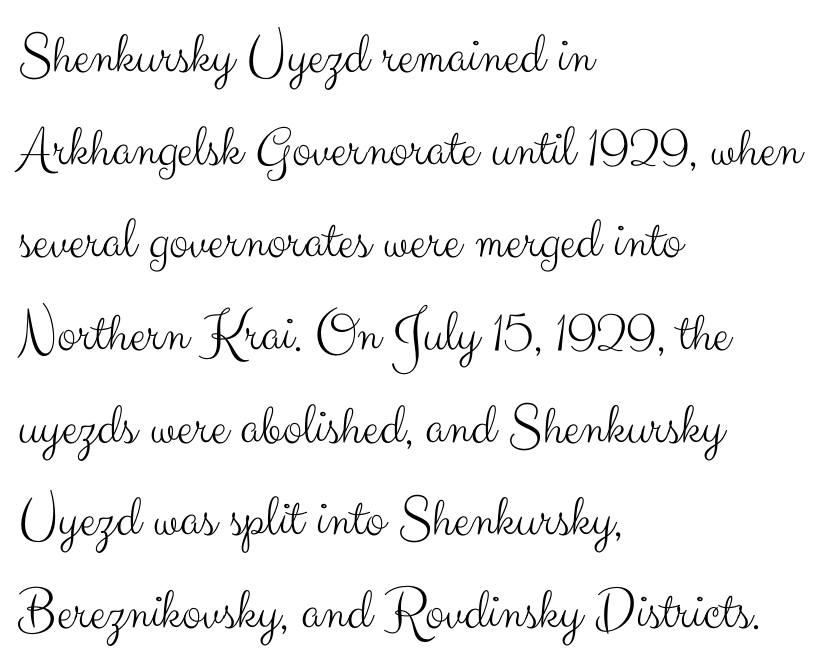
The image shows 59 px light sans-serif type; set left-aligned, normal line spacing (1.57x), normal letter spacing, not underlined; medium stroke contrast and a small x-height.
